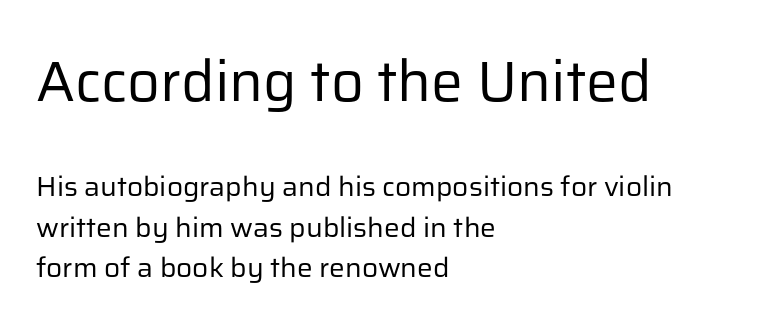
Q: Is the text bold? A: No.
Q: Is the text italic (slanted)? A: No, it is upright.
Q: Is the typeface a serif or a sans-serif typeface? A: Sans-serif.
Q: Is the text underlined? A: No.
Q: How is the paragraph aligned? A: Left-aligned.
Q: Is the spacing between letters normal or unusually wide? A: Normal.
Q: Is the spacing between lines tight, normal or loose? A: Normal.
Q: Which block of text is set in a larger size, the first (top) or the second (bottom)? A: The first (top) one.
Q: Width (condensed, normal, or wide)? A: Normal.
Q: Stroke contrast? A: Low.
Q: x-height? A: Medium.
Q: Monospaced? A: No.
